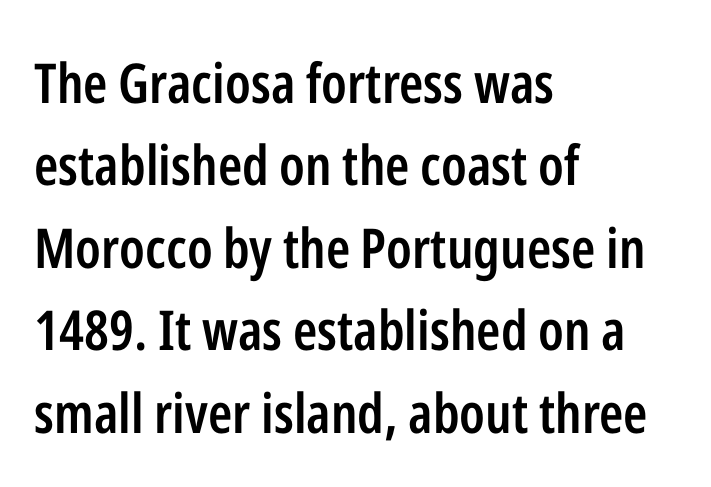
Rule under the text: the space is simply empty. What kind of face is this? One without serifs — a sans. Regular leading. The rendering uses natural spacing where letterforms have individual widths.
